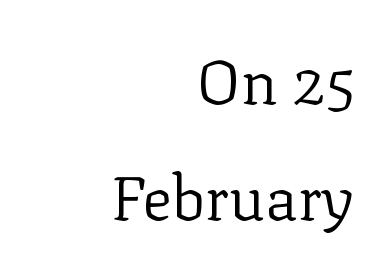
Q: Is the text bold? A: No.
Q: Is the text italic (slanted)? A: No, it is upright.
Q: Is the typeface a serif or a sans-serif typeface? A: Serif.
Q: Is the text underlined? A: No.
Q: How is the paragraph aligned? A: Right-aligned.
Q: Is the spacing between letters normal or unusually wide? A: Normal.
Q: Width (condensed, normal, or wide)? A: Normal.
Q: Stroke contrast? A: Low.
Q: x-height? A: Medium.
Q: Monospaced? A: No.
